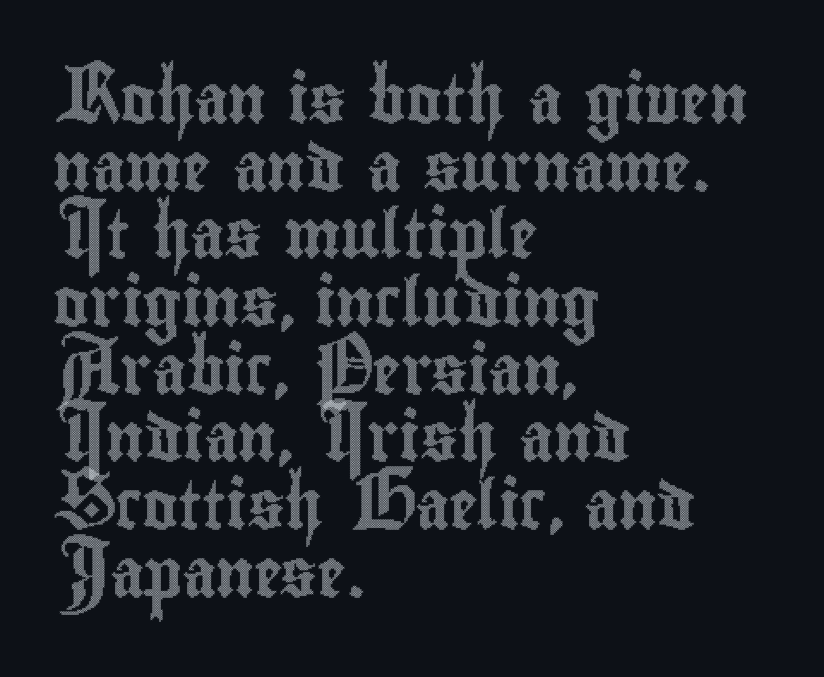
Q: Is the text italic (slanted)? A: No, it is upright.
Q: Is the text underlined? A: No.
Q: How is the paragraph aligned? A: Left-aligned.
Q: Is the spacing between letters normal or unusually wide? A: Normal.
Q: Is the spacing between lines tight, normal or loose? A: Normal.
Q: Width (condensed, normal, or wide)? A: Condensed.
Q: x-height? A: Small.
Q: Monospaced? A: No.
